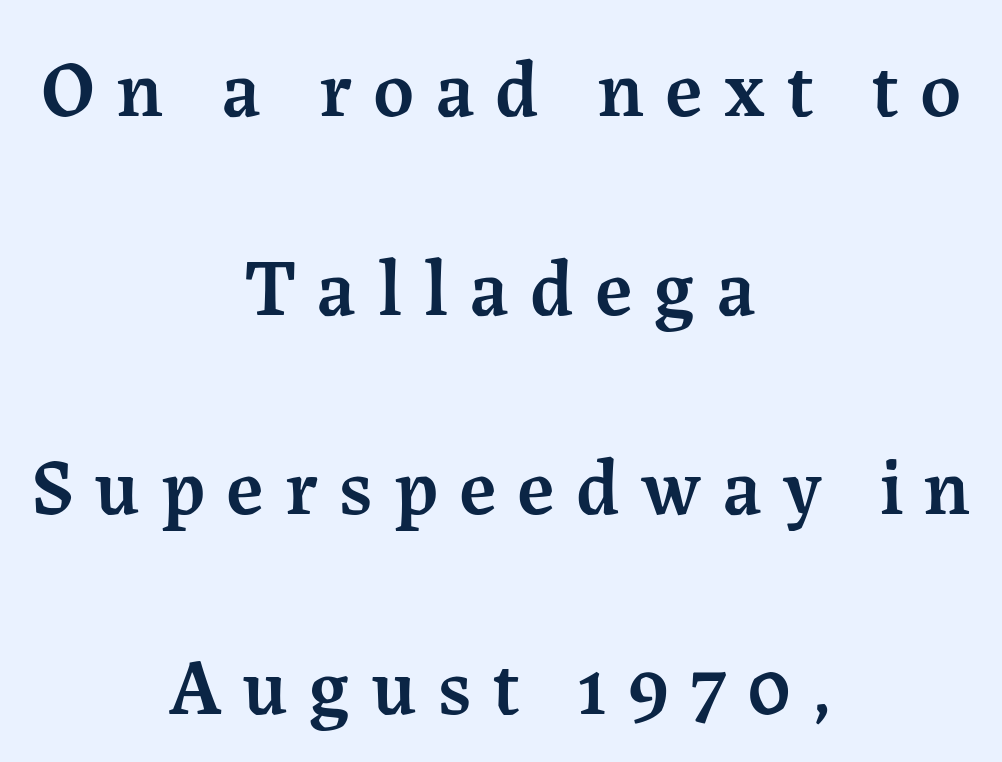
Nope, not italic — everything's standing straight. Words appear elongated and porous because spacing is wide. The foot of each line stays bare and open. Is the block centered? Yes — each line is placed symmetrically about the middle. Each letter keeps its own natural width here, so spacing adapts to shape.
